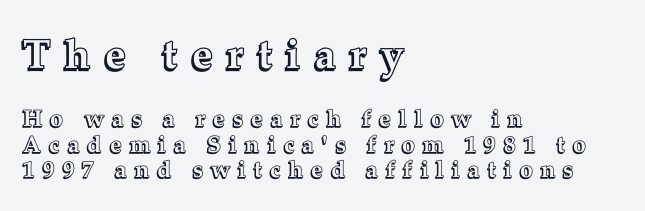
The image shows 41 px text type, upright; set left-aligned, tight line spacing (1.11x), unusually wide letter spacing (+0.36 em), not underlined; the first (top) block is 1.78x larger; a medium x-height.
